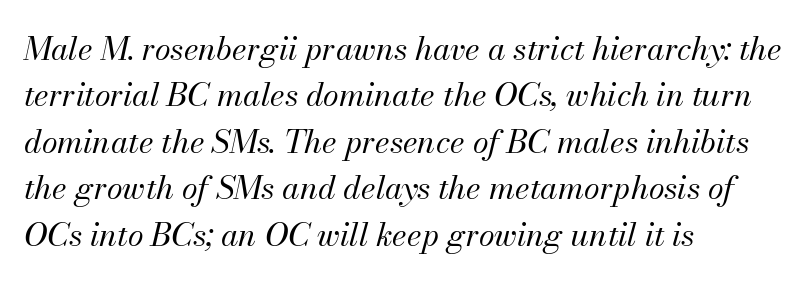
Q: Is the text bold? A: No.
Q: Is the text italic (slanted)? A: Yes, it leans right by about 13 degrees.
Q: Is the text underlined? A: No.
Q: How is the paragraph aligned? A: Left-aligned.
Q: Is the spacing between letters normal or unusually wide? A: Normal.
Q: Is the spacing between lines tight, normal or loose? A: Normal.
Q: Width (condensed, normal, or wide)? A: Normal.
Q: Stroke contrast? A: Medium.
Q: x-height? A: Small.
Q: Monospaced? A: No.
